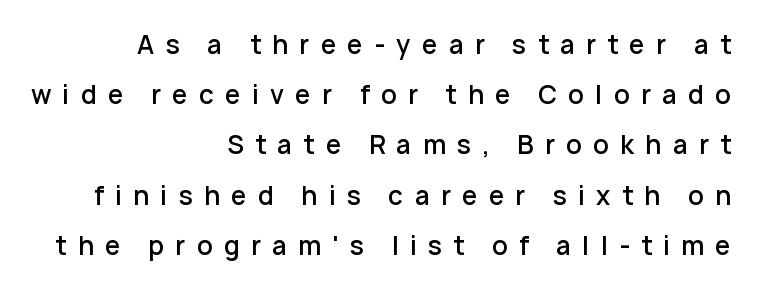
The image shows 25 px text type, upright; set right-aligned, loose line spacing (2.01x), unusually wide letter spacing (+0.45 em), not underlined.
